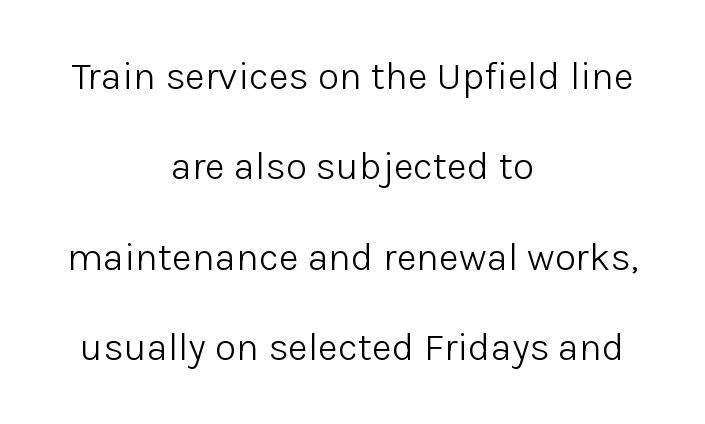
The image shows 39 px light sans-serif type, upright; set centered, loose line spacing (2.32x), normal letter spacing, not underlined; low stroke contrast and a medium x-height.
